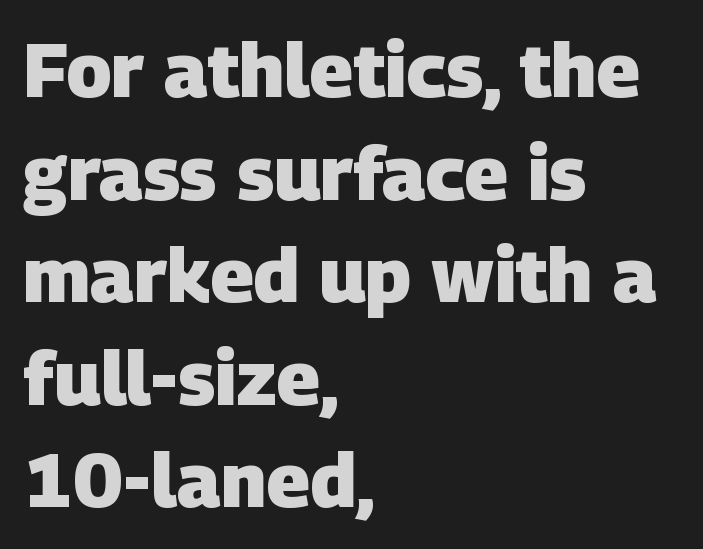
Q: Is the text bold? A: Yes.
Q: Is the typeface a serif or a sans-serif typeface? A: Sans-serif.
Q: Is the text underlined? A: No.
Q: How is the paragraph aligned? A: Left-aligned.
Q: Is the spacing between letters normal or unusually wide? A: Normal.
Q: Is the spacing between lines tight, normal or loose? A: Normal.
Q: Width (condensed, normal, or wide)? A: Normal.
Q: Stroke contrast? A: Low.
Q: x-height? A: Large.
Q: Monospaced? A: No.
